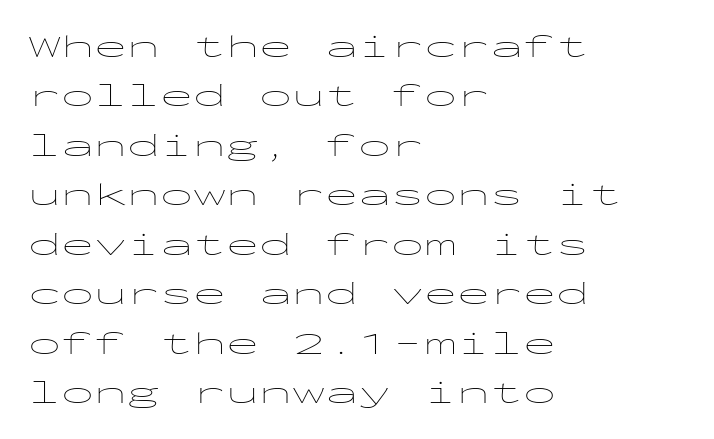
The image shows 33 px thin, wide sans-serif type, upright, monospaced; set left-aligned, normal line spacing (1.5x), normal letter spacing, not underlined; low stroke contrast and a medium x-height.
